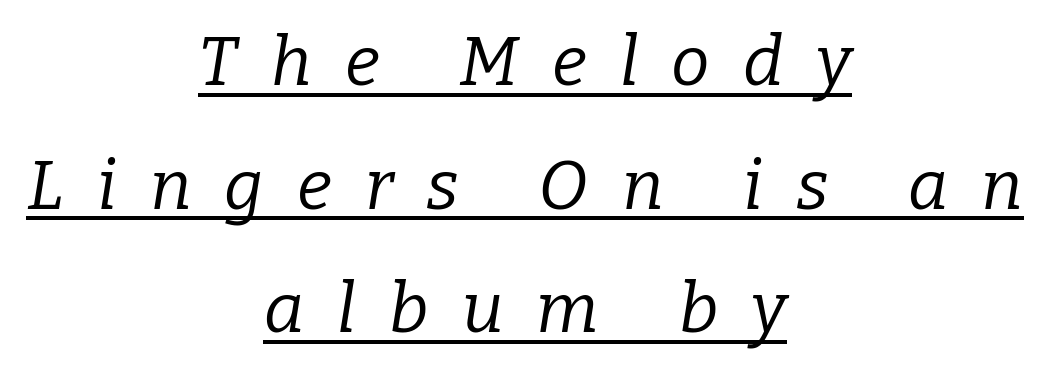
Q: Is the text bold? A: No.
Q: Is the text italic (slanted)? A: Yes, it leans right by about 9 degrees.
Q: Is the typeface a serif or a sans-serif typeface? A: Serif.
Q: Is the text underlined? A: Yes.
Q: How is the paragraph aligned? A: Centered.
Q: Is the spacing between letters normal or unusually wide? A: Unusually wide.
Q: Width (condensed, normal, or wide)? A: Normal.
Q: Stroke contrast? A: Low.
Q: x-height? A: Medium.
Q: Monospaced? A: No.
